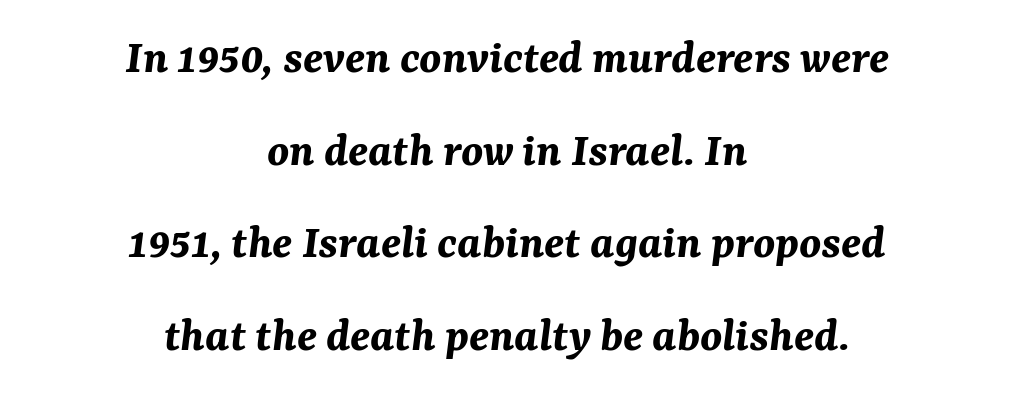
The image shows 49 px bold type, italic (leaning right); set centered, line spacing 1.89x, normal letter spacing, not underlined; medium stroke contrast and a medium x-height.
